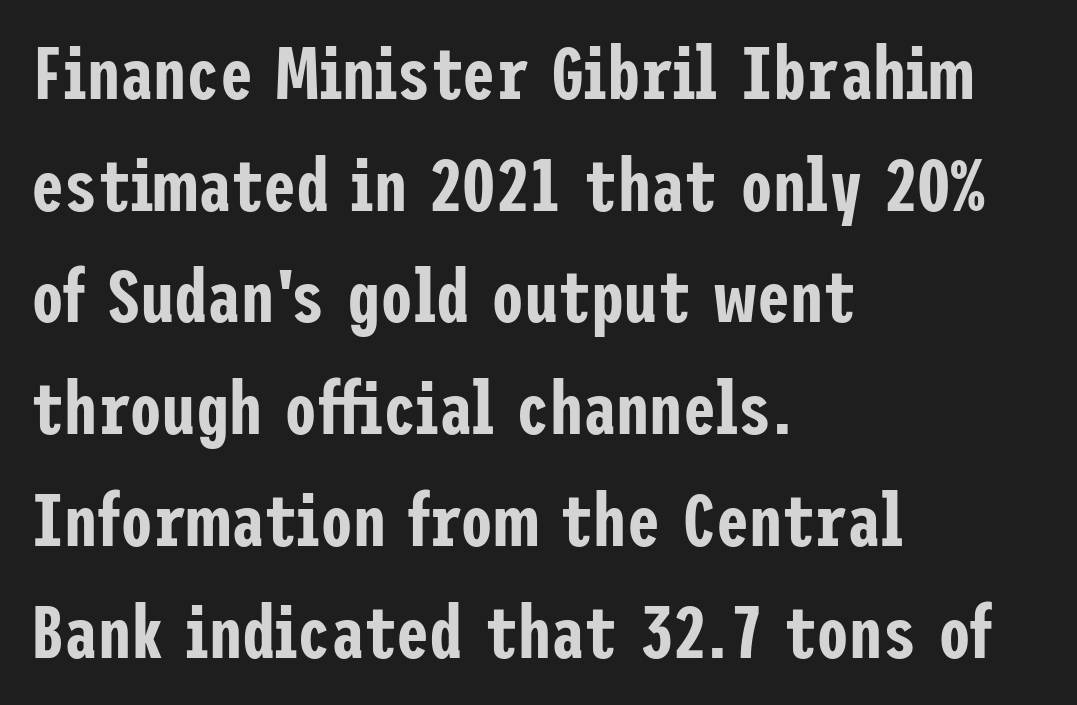
The designer left line spacing at the default. The characters display no serif detailing; their extremities are plain. Glyph-to-glyph distance matches everyday printed text. This sample is left-justified, so line endings fall wherever the words run out. The string is rendered with underlining switched off.
